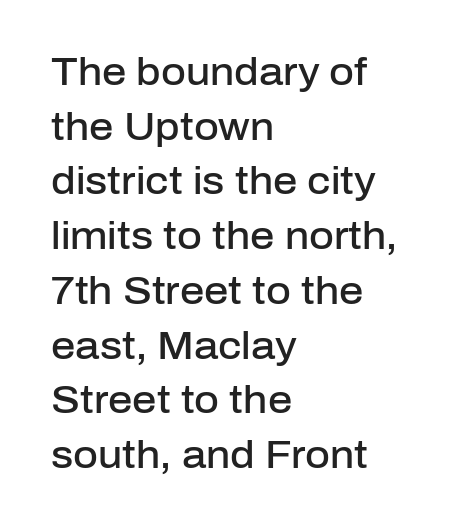
Q: Is the text bold? A: Semi-bold.
Q: Is the text italic (slanted)? A: No, it is upright.
Q: Is the typeface a serif or a sans-serif typeface? A: Sans-serif.
Q: Is the text underlined? A: No.
Q: How is the paragraph aligned? A: Left-aligned.
Q: Is the spacing between letters normal or unusually wide? A: Normal.
Q: Is the spacing between lines tight, normal or loose? A: Normal.
Q: Width (condensed, normal, or wide)? A: Normal.
Q: Stroke contrast? A: Low.
Q: x-height? A: Medium.
Q: Monospaced? A: No.
